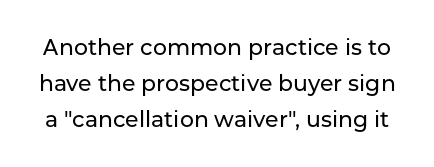
The image shows 22 px text type, upright; set normal line spacing (1.64x), normal letter spacing, not underlined.
